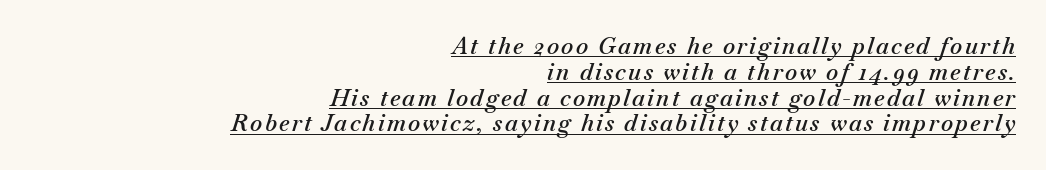
The rendering uses a semibold face; strokes are thickened but not to full bold. Every row of glyphs terminates at an identical x-position on the right. The string is rendered with underlining switched on. Tightly led — the rows are bunched. Looking at the ascenders, they clearly lean.
